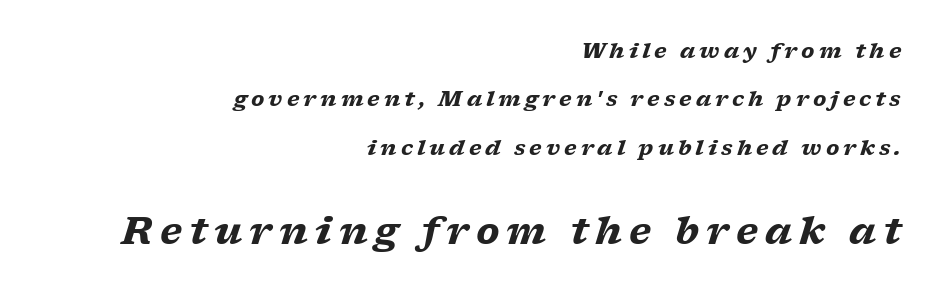
Q: Is the text bold? A: Yes.
Q: Is the text italic (slanted)? A: Yes, it leans right by about 17 degrees.
Q: Is the typeface a serif or a sans-serif typeface? A: Serif.
Q: Is the text underlined? A: No.
Q: How is the paragraph aligned? A: Right-aligned.
Q: Is the spacing between lines tight, normal or loose? A: Loose.
Q: Which block of text is set in a larger size, the first (top) or the second (bottom)? A: The second (bottom) one.
Q: Width (condensed, normal, or wide)? A: Wide.
Q: Stroke contrast? A: Low.
Q: x-height? A: Medium.
Q: Monospaced? A: No.
